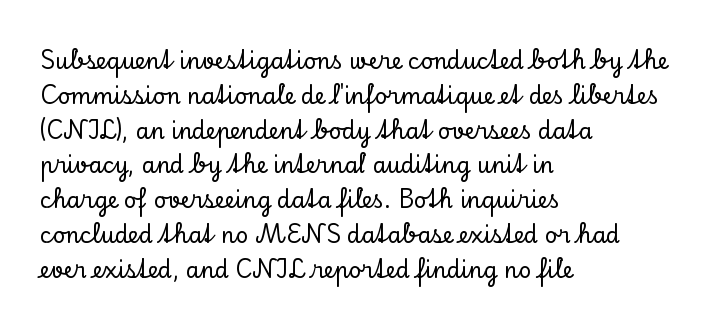
The image shows 22 px text type, upright; set left-aligned, normal line spacing (1.58x), normal letter spacing, not underlined.
